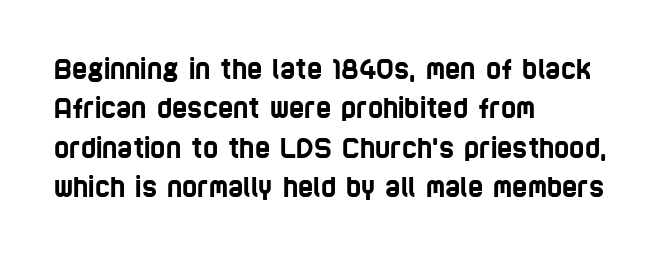
Q: Is the text underlined? A: No.
Q: How is the paragraph aligned? A: Left-aligned.
Q: Is the spacing between letters normal or unusually wide? A: Normal.
Q: Is the spacing between lines tight, normal or loose? A: Normal.
